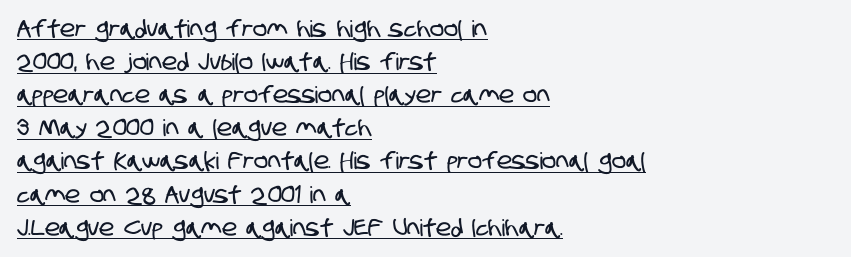
The image shows 23 px text type; set left-aligned, normal line spacing (1.44x), normal letter spacing, underlined.
